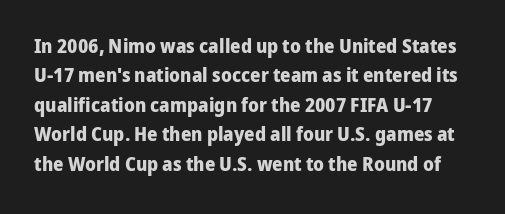
The image shows 20 px bold type, upright; set normal line spacing (1.47x), normal letter spacing, not underlined.
